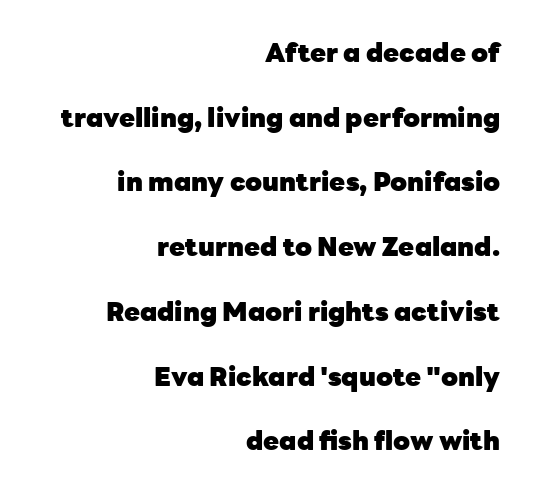
The image shows 26 px bold type, upright; set right-aligned, loose line spacing (2.49x), normal letter spacing, not underlined.
